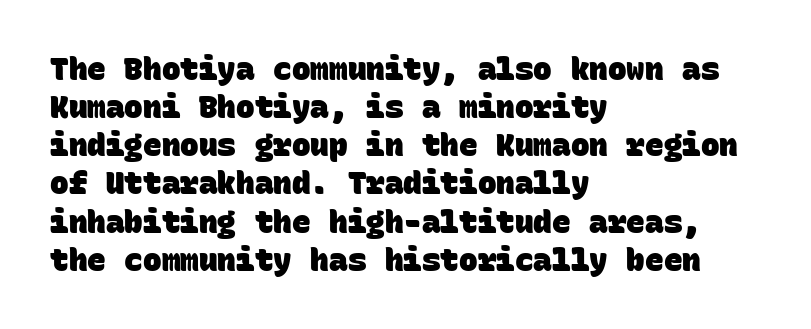
The baseline area is clear. Each letter, wide or thin by design, is forced into the same width here. Chunky letters — that's bold for sure. The line texture is even and compact thanks to regular tracking. In CSS terms this would be text-align: left. Each letter's strokes conclude bluntly, with no projecting serifs.
